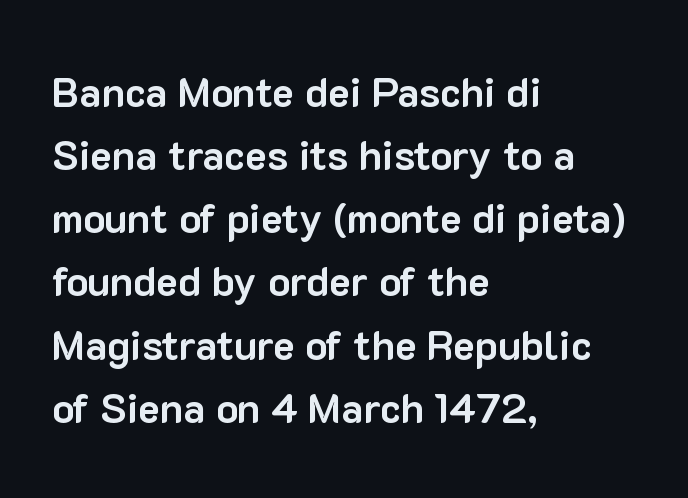
{"serif": "no", "italic": "no", "bold": "yes", "weight": "bold", "width": "normal", "stroke_contrast": "low", "x_height": "medium", "monospaced": "no", "underline": "no", "align": "left", "line_spacing": "normal", "line_spacing_ratio": 1.54, "letter_spacing": "normal", "letter_spacing_em": 0.0, "glyph_px": 41}
